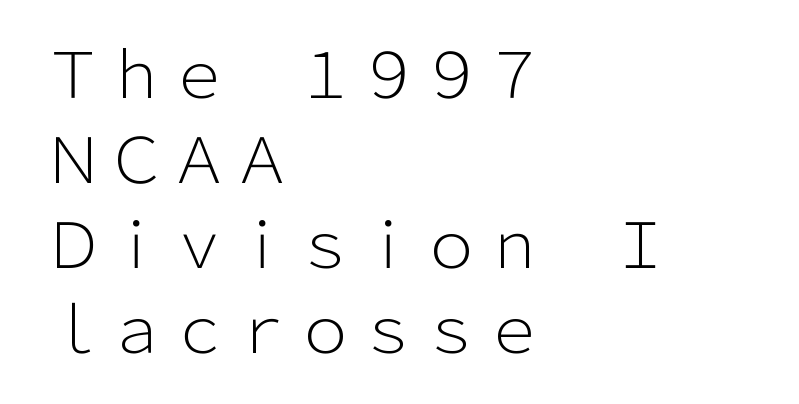
The image shows 63 px light sans-serif type, upright; set left-aligned, normal line spacing (1.35x), normal letter spacing, not underlined; low stroke contrast and a medium x-height.
